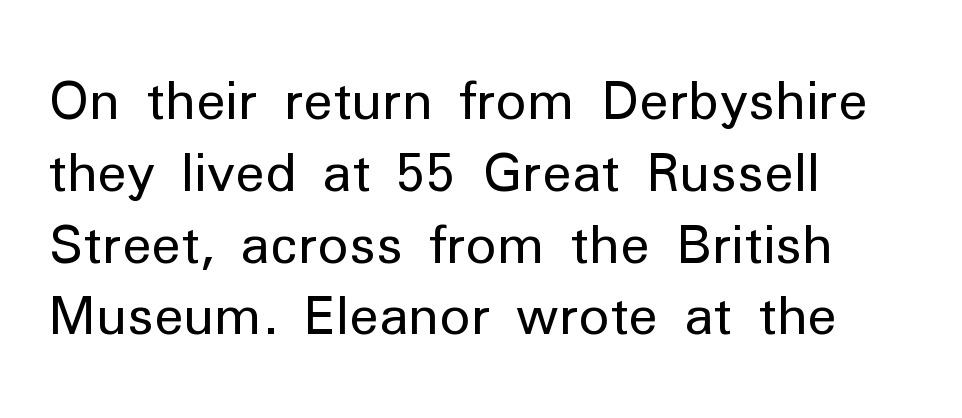
{"serif": "no", "italic": "no", "bold": "no", "weight": "regular", "width": "normal", "stroke_contrast": "low", "x_height": "medium", "monospaced": "no", "underline": "no", "align": "left", "line_spacing": "normal", "line_spacing_ratio": 1.38, "letter_spacing": "normal", "letter_spacing_em": 0.0, "glyph_px": 52}
